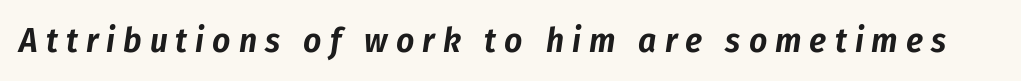
{"italic": "yes", "lean": "right", "slant_degrees": 8, "width": "condensed", "stroke_contrast": "low", "x_height": "medium", "monospaced": "no", "underline": "no", "letter_spacing": "wide", "letter_spacing_em": 0.23, "glyph_px": 35}
